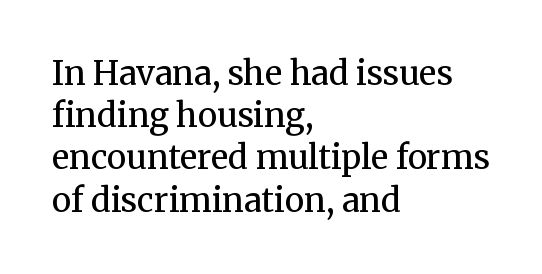
The image shows 33 px regular-weight serif type, upright; set left-aligned, normal line spacing (1.28x), normal letter spacing, not underlined; medium stroke contrast and a medium x-height.
